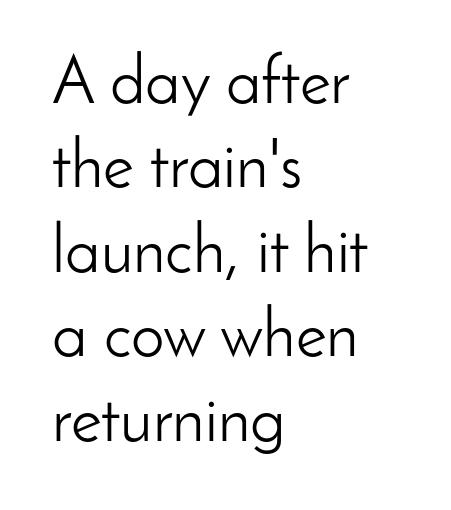
The image shows 67 px light sans-serif type, upright; set left-aligned, normal line spacing (1.26x), normal letter spacing, not underlined; low stroke contrast and a small x-height.
